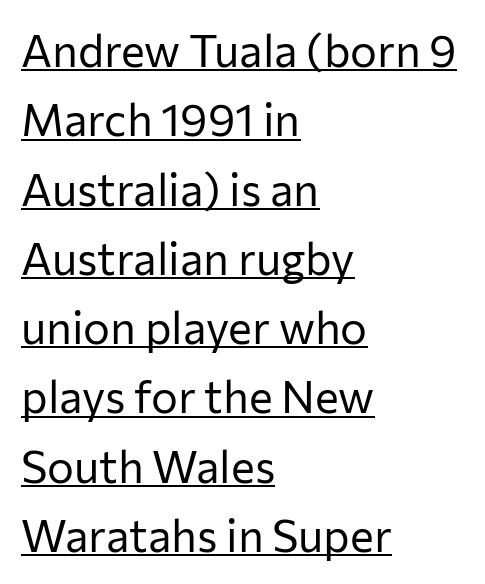
{"serif": "no", "italic": "no", "bold": "no", "weight": "regular", "width": "normal", "stroke_contrast": "low", "x_height": "medium", "monospaced": "no", "underline": "yes", "align": "left", "line_spacing": "normal", "line_spacing_ratio": 1.54, "letter_spacing": "normal", "letter_spacing_em": 0.0, "glyph_px": 45}
